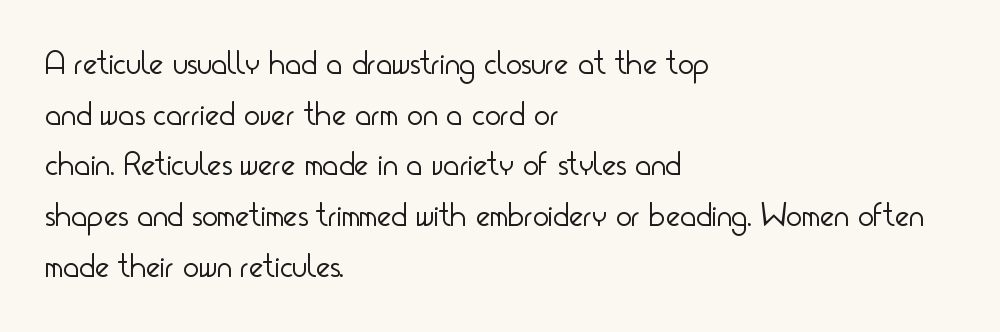
A student would call this left alignment; a typographer would say flush left, rag right. Spacing between characters is what you'd get straight out of the box. Spacing verdict: proportional, widths tailored to each character. In terms of leading, this rendering sits right in the middle. These lines are composed in type without serifs.
